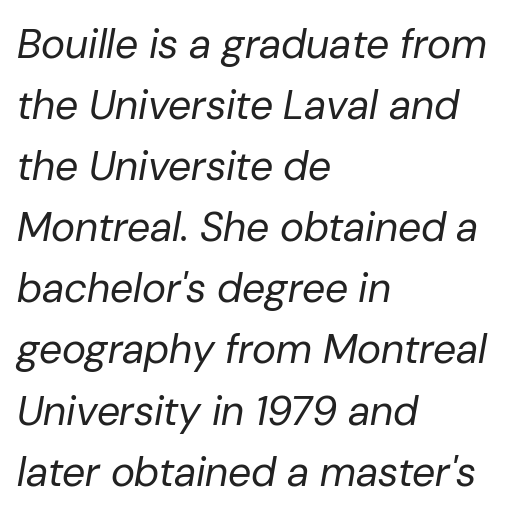
Q: Is the text bold? A: No.
Q: Is the text italic (slanted)? A: Yes, it leans right by about 10 degrees.
Q: Is the text underlined? A: No.
Q: How is the paragraph aligned? A: Left-aligned.
Q: Is the spacing between letters normal or unusually wide? A: Normal.
Q: Is the spacing between lines tight, normal or loose? A: Normal.
Q: Width (condensed, normal, or wide)? A: Normal.
Q: Stroke contrast? A: Low.
Q: x-height? A: Medium.
Q: Monospaced? A: No.
